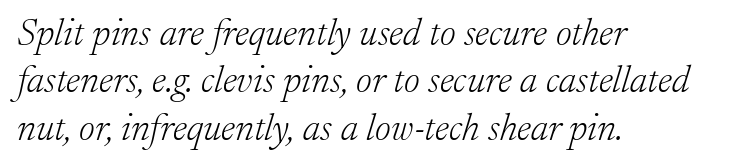
Q: Is the text bold? A: No.
Q: Is the text italic (slanted)? A: Yes, it leans right by about 17 degrees.
Q: Is the typeface a serif or a sans-serif typeface? A: Serif.
Q: Is the text underlined? A: No.
Q: How is the paragraph aligned? A: Left-aligned.
Q: Is the spacing between letters normal or unusually wide? A: Normal.
Q: Is the spacing between lines tight, normal or loose? A: Normal.
Q: Width (condensed, normal, or wide)? A: Normal.
Q: Stroke contrast? A: Low.
Q: x-height? A: Medium.
Q: Monospaced? A: No.
